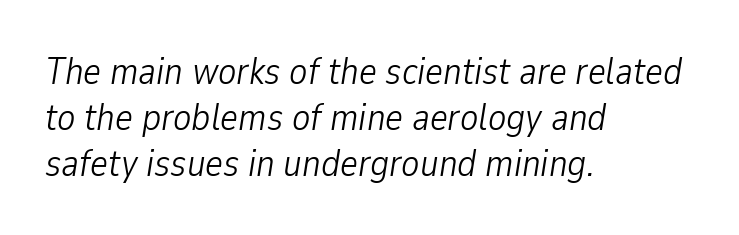
Q: Is the text bold? A: No.
Q: Is the text italic (slanted)? A: Yes, it leans right by about 9 degrees.
Q: Is the text underlined? A: No.
Q: How is the paragraph aligned? A: Left-aligned.
Q: Is the spacing between letters normal or unusually wide? A: Normal.
Q: Width (condensed, normal, or wide)? A: Condensed.
Q: Stroke contrast? A: Low.
Q: x-height? A: Medium.
Q: Monospaced? A: No.
